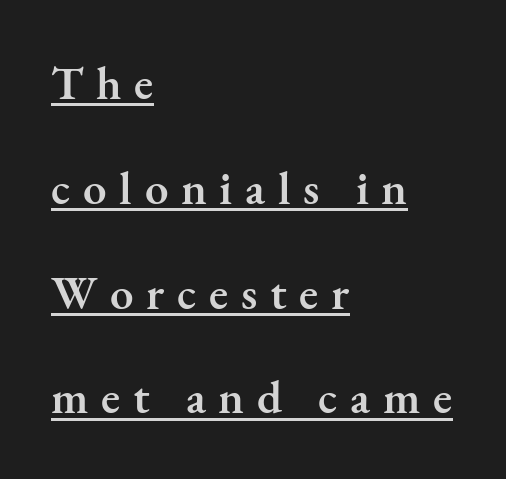
Q: Is the text bold? A: Semi-bold.
Q: Is the text italic (slanted)? A: No, it is upright.
Q: Is the typeface a serif or a sans-serif typeface? A: Serif.
Q: Is the text underlined? A: Yes.
Q: How is the paragraph aligned? A: Left-aligned.
Q: Is the spacing between letters normal or unusually wide? A: Unusually wide.
Q: Is the spacing between lines tight, normal or loose? A: Loose.
Q: Width (condensed, normal, or wide)? A: Normal.
Q: Stroke contrast? A: Medium.
Q: x-height? A: Small.
Q: Monospaced? A: No.
